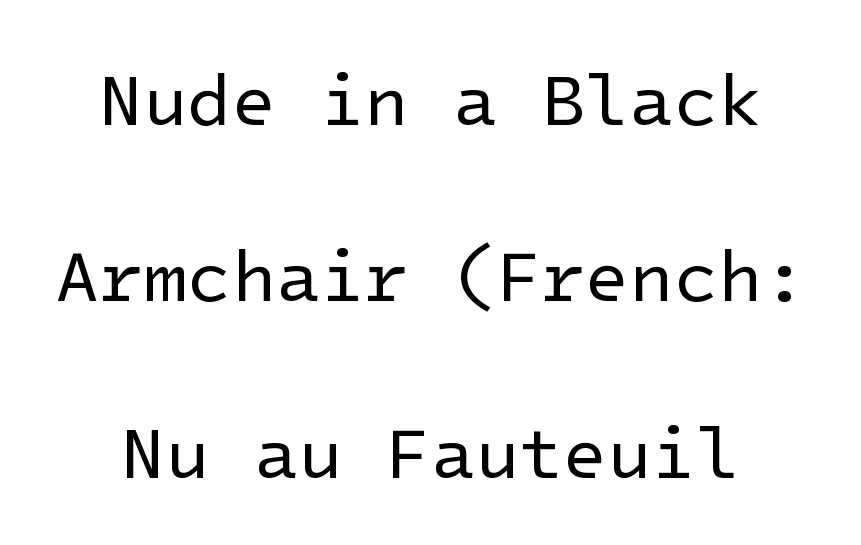
The image shows 72 px regular-weight sans-serif type, upright; set loose line spacing (2.45x), normal letter spacing, not underlined; low stroke contrast and a medium x-height.
